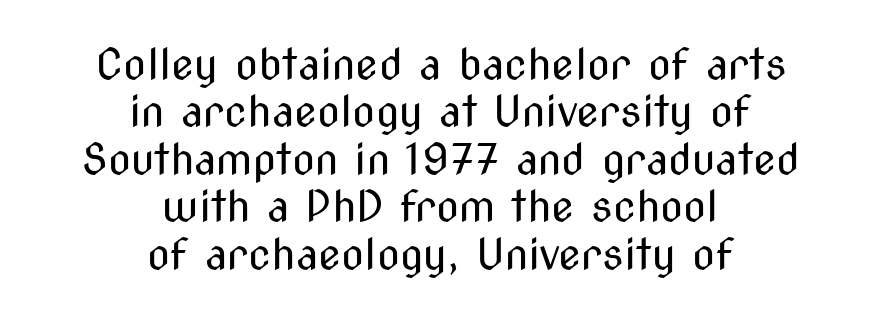
Spacing verdict: proportional, widths tailored to each character. Serif or sans? Sans — the stroke terminals are bare. Type without underlining. How would I describe the line gaps? Narrow and economical.
